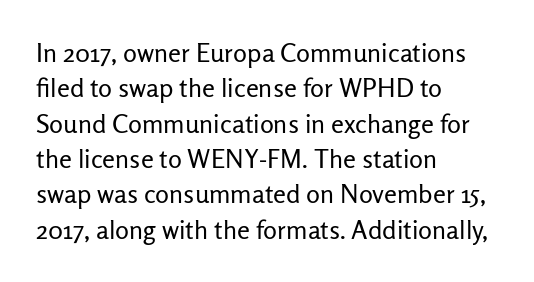
Q: Is the text bold? A: No.
Q: Is the text italic (slanted)? A: No, it is upright.
Q: Is the text underlined? A: No.
Q: How is the paragraph aligned? A: Left-aligned.
Q: Is the spacing between letters normal or unusually wide? A: Normal.
Q: Is the spacing between lines tight, normal or loose? A: Normal.
